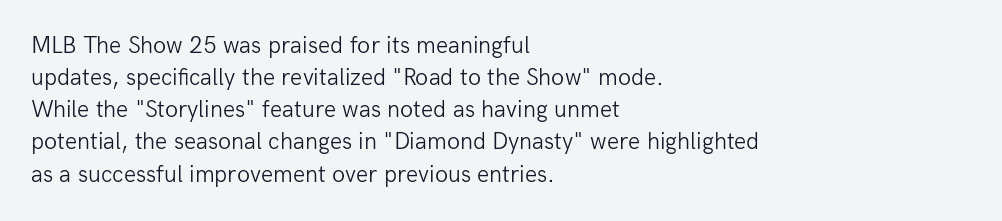
The image shows 24 px text type, upright; set left-aligned, normal line spacing (1.34x), normal letter spacing, not underlined.
